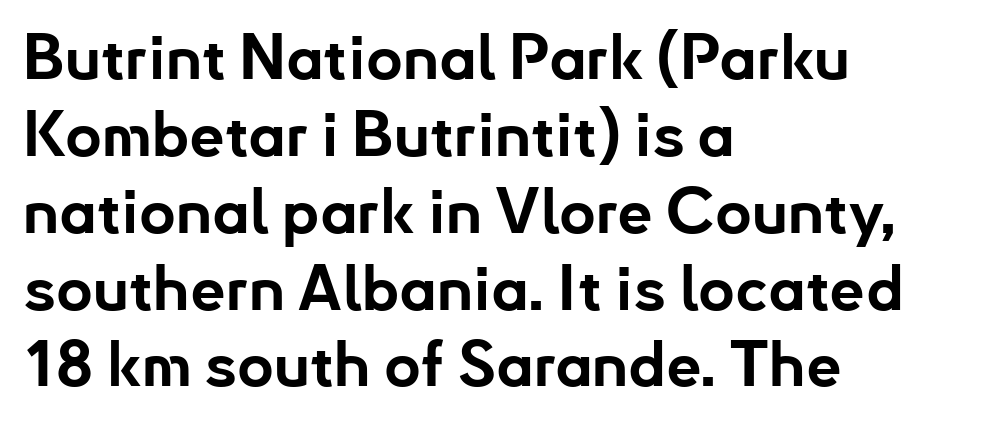
Just letters on the line, the space beneath them empty. Glyph-to-glyph distance matches everyday printed text. Casual observation: everything's shoved over to the left. Strong, thick strokes mark this as bold type. Proportional: the letters do not fall into vertical columns.
